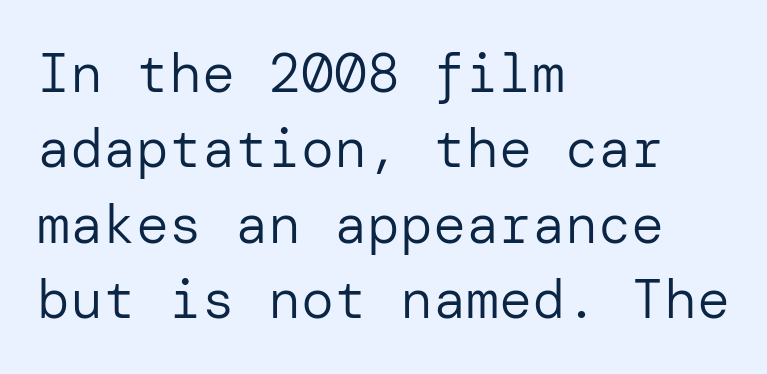
{"serif": "no", "italic": "no", "bold": "no", "weight": "regular", "width": "normal", "stroke_contrast": "low", "x_height": "medium", "underline": "no", "align": "left", "line_spacing": "normal", "line_spacing_ratio": 1.37, "letter_spacing": "normal", "letter_spacing_em": 0.0, "glyph_px": 55}
